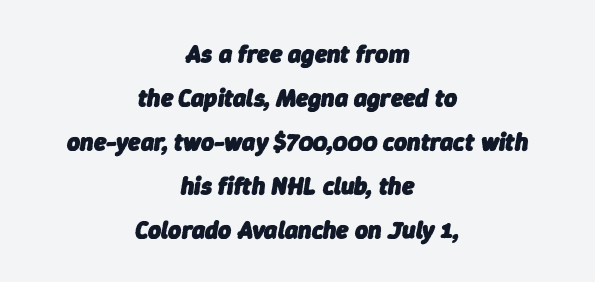
The image shows 25 px bold type, italic (leaning right); set centered, line spacing 1.76x, normal letter spacing, not underlined.
